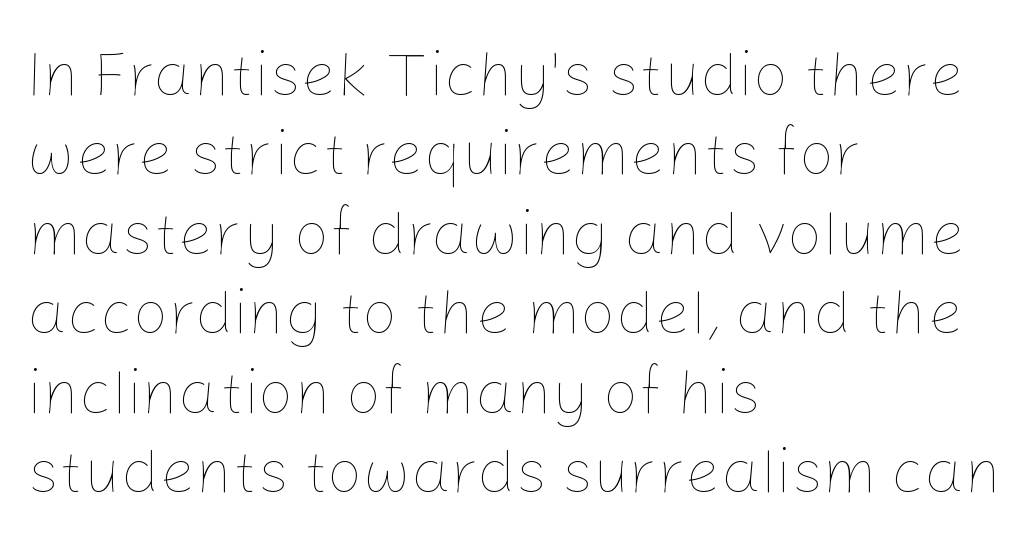
Q: Is the text bold? A: No.
Q: Is the text italic (slanted)? A: No, it is upright.
Q: Is the text underlined? A: No.
Q: How is the paragraph aligned? A: Left-aligned.
Q: Is the spacing between letters normal or unusually wide? A: Normal.
Q: Is the spacing between lines tight, normal or loose? A: Normal.
Q: Width (condensed, normal, or wide)? A: Normal.
Q: Stroke contrast? A: Low.
Q: x-height? A: Medium.
Q: Monospaced? A: No.
